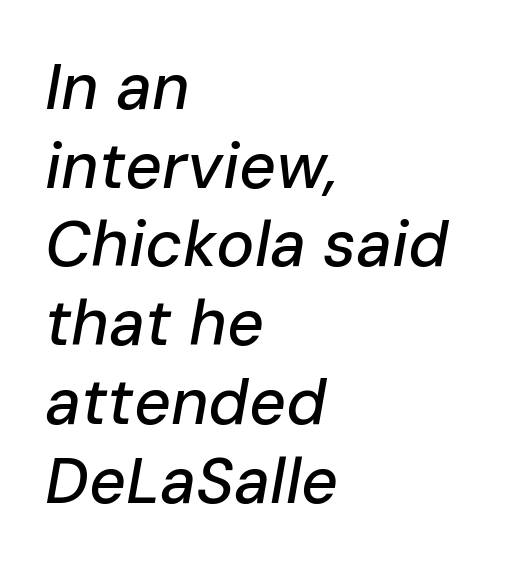
The image shows 64 px text type, italic (leaning right); set left-aligned, line spacing 1.23x, normal letter spacing, not underlined; low stroke contrast and a medium x-height.
